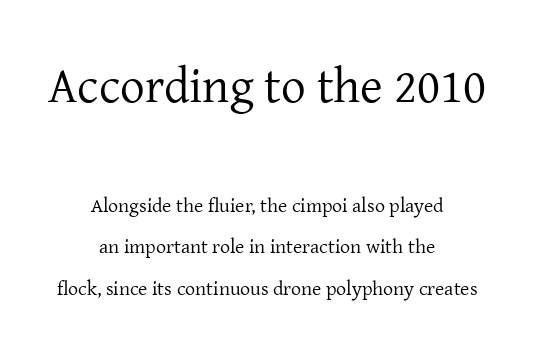
Q: Is the text bold? A: No.
Q: Is the text italic (slanted)? A: No, it is upright.
Q: Is the typeface a serif or a sans-serif typeface? A: Serif.
Q: Is the text underlined? A: No.
Q: How is the paragraph aligned? A: Centered.
Q: Is the spacing between letters normal or unusually wide? A: Normal.
Q: Is the spacing between lines tight, normal or loose? A: Loose.
Q: Which block of text is set in a larger size, the first (top) or the second (bottom)? A: The first (top) one.
Q: Width (condensed, normal, or wide)? A: Normal.
Q: Stroke contrast? A: Low.
Q: x-height? A: Medium.
Q: Monospaced? A: No.
